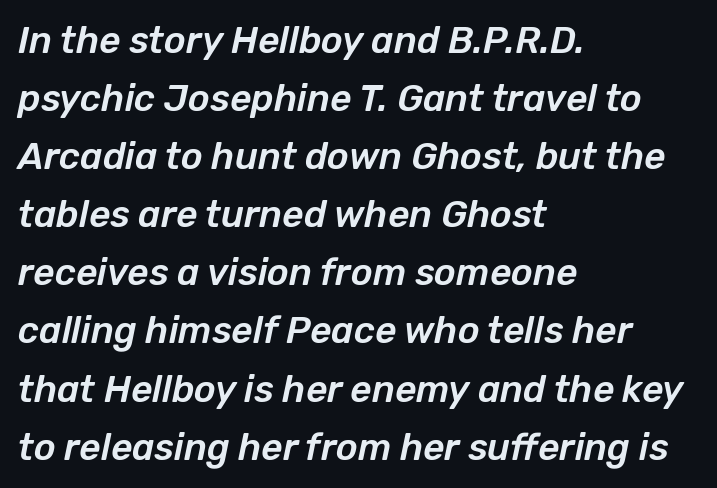
Q: Is the text italic (slanted)? A: Yes, it leans right by about 12 degrees.
Q: Is the text underlined? A: No.
Q: How is the paragraph aligned? A: Left-aligned.
Q: Is the spacing between letters normal or unusually wide? A: Normal.
Q: Is the spacing between lines tight, normal or loose? A: Normal.
Q: Width (condensed, normal, or wide)? A: Normal.
Q: Stroke contrast? A: Low.
Q: x-height? A: Medium.
Q: Monospaced? A: No.
